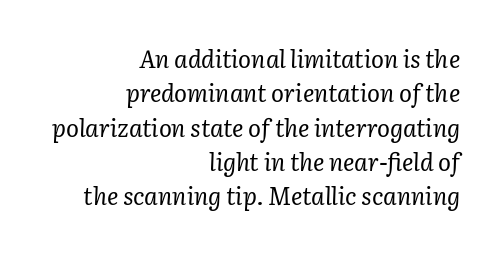
Q: Is the text bold? A: No.
Q: Is the text italic (slanted)? A: Yes, it leans right by about 2 degrees.
Q: Is the text underlined? A: No.
Q: How is the paragraph aligned? A: Right-aligned.
Q: Is the spacing between letters normal or unusually wide? A: Normal.
Q: Is the spacing between lines tight, normal or loose? A: Normal.
